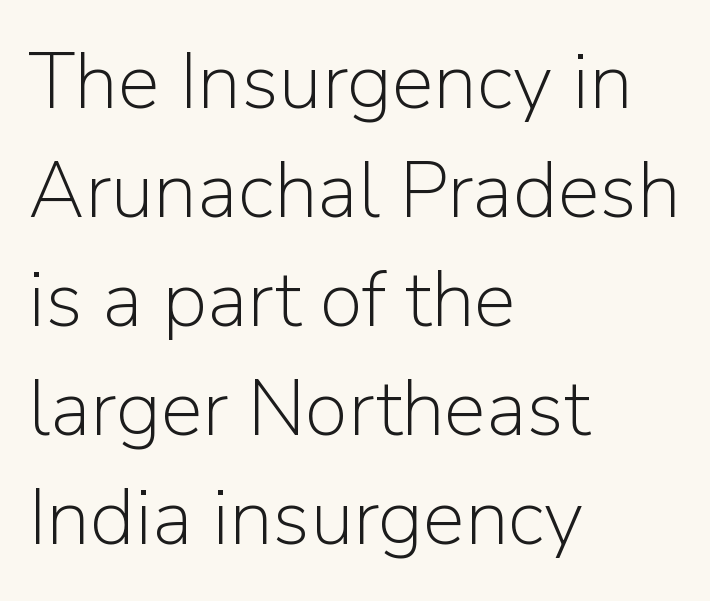
Q: Is the text bold? A: No.
Q: Is the text italic (slanted)? A: No, it is upright.
Q: Is the typeface a serif or a sans-serif typeface? A: Sans-serif.
Q: Is the text underlined? A: No.
Q: How is the paragraph aligned? A: Left-aligned.
Q: Is the spacing between letters normal or unusually wide? A: Normal.
Q: Is the spacing between lines tight, normal or loose? A: Normal.
Q: Width (condensed, normal, or wide)? A: Normal.
Q: Stroke contrast? A: Low.
Q: x-height? A: Medium.
Q: Monospaced? A: No.
